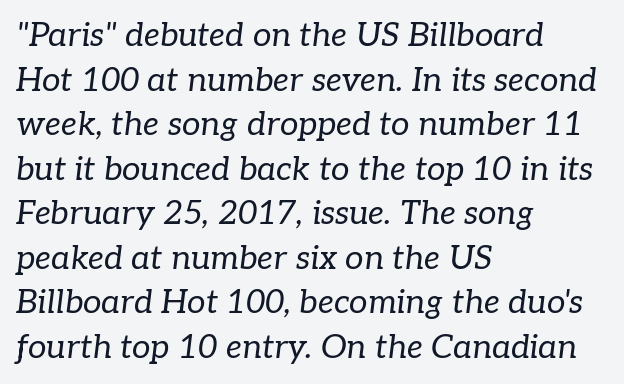
The image shows 33 px regular-weight serif type, italic (leaning right); set left-aligned, normal line spacing (1.35x), normal letter spacing, not underlined; low stroke contrast and a medium x-height.
